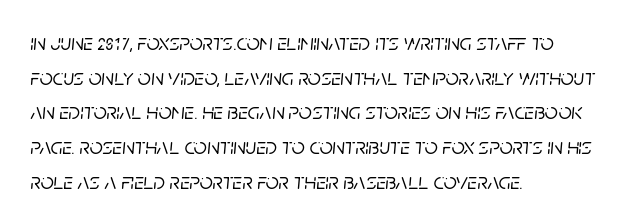
Q: Is the text italic (slanted)? A: Yes, it leans right by about 5 degrees.
Q: Is the text underlined? A: No.
Q: How is the paragraph aligned? A: Left-aligned.
Q: Is the spacing between letters normal or unusually wide? A: Normal.
Q: Is the spacing between lines tight, normal or loose? A: Normal.
